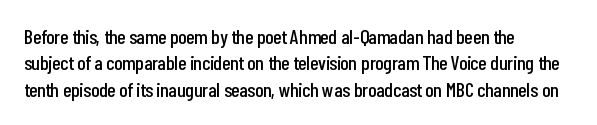
Q: Is the text italic (slanted)? A: No, it is upright.
Q: Is the text underlined? A: No.
Q: How is the paragraph aligned? A: Left-aligned.
Q: Is the spacing between letters normal or unusually wide? A: Normal.
Q: Is the spacing between lines tight, normal or loose? A: Normal.
